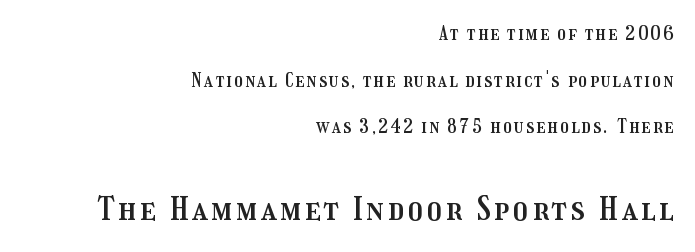
{"italic": "no", "width": "condensed", "stroke_contrast": "medium", "x_height": "medium", "monospaced": "no", "underline": "no", "align": "right", "line_spacing": "loose", "line_spacing_ratio": 2.45, "larger_block": "second", "size_ratio": 1.74, "glyph_px": 33}
